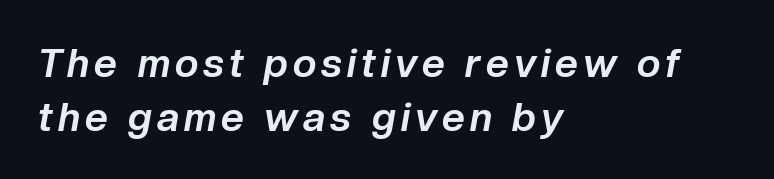
Q: Is the text bold? A: Yes.
Q: Is the text italic (slanted)? A: Yes, it leans right by about 10 degrees.
Q: Is the text underlined? A: No.
Q: How is the paragraph aligned? A: Left-aligned.
Q: Is the spacing between lines tight, normal or loose? A: Normal.
Q: Width (condensed, normal, or wide)? A: Normal.
Q: Stroke contrast? A: Low.
Q: x-height? A: Medium.
Q: Monospaced? A: No.
